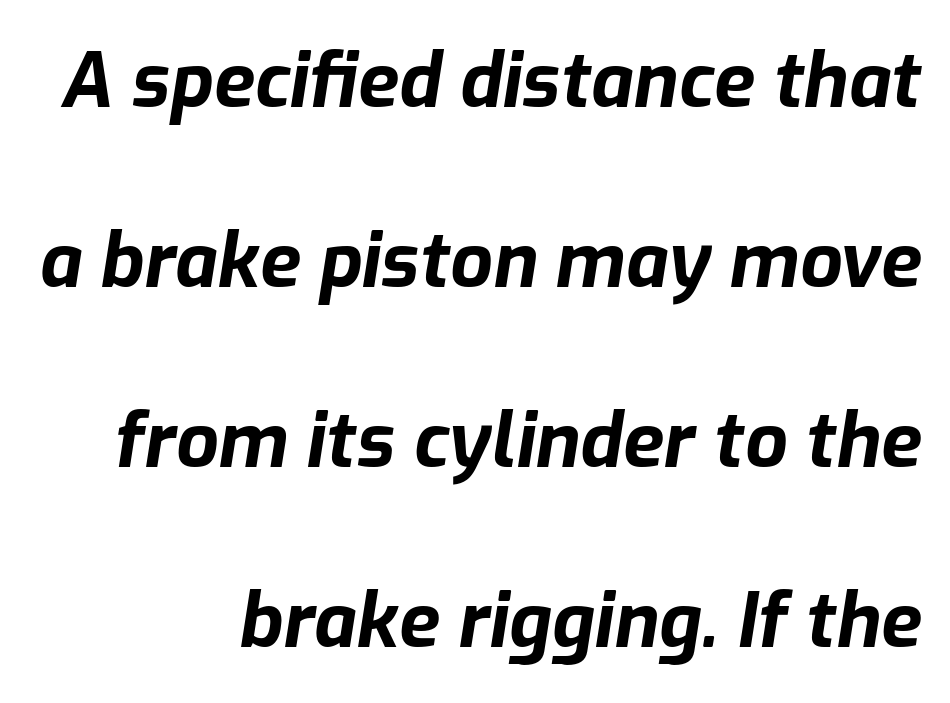
Q: Is the text bold? A: Yes.
Q: Is the text italic (slanted)? A: Yes, it leans right by about 9 degrees.
Q: Is the text underlined? A: No.
Q: How is the paragraph aligned? A: Right-aligned.
Q: Is the spacing between letters normal or unusually wide? A: Normal.
Q: Is the spacing between lines tight, normal or loose? A: Loose.
Q: Width (condensed, normal, or wide)? A: Normal.
Q: Stroke contrast? A: Low.
Q: x-height? A: Medium.
Q: Monospaced? A: No.
